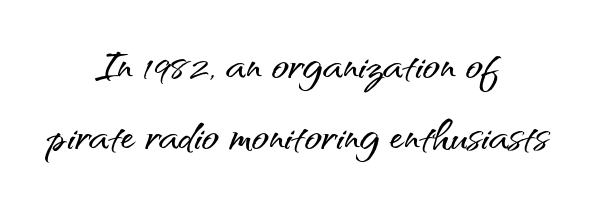
The image shows 57 px sans-serif type; set centered, line spacing 1.24x, normal letter spacing, not underlined; medium stroke contrast and a small x-height.
